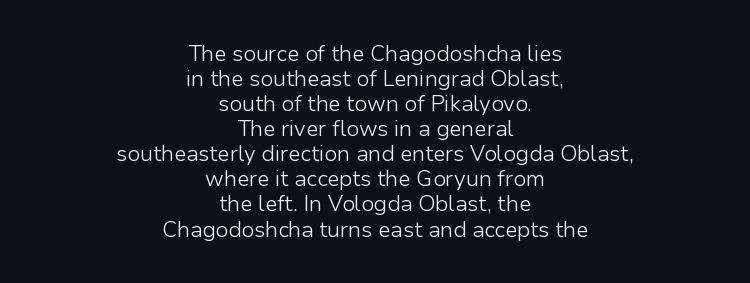
{"italic": "no", "bold": "no", "underline": "no", "align": "center", "line_spacing": "tight", "line_spacing_ratio": 1.14, "letter_spacing": "normal", "letter_spacing_em": 0.0, "glyph_px": 22}
